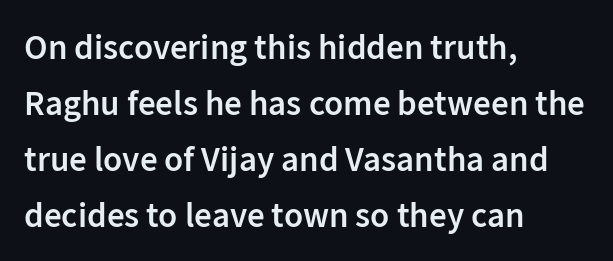
{"serif": "no", "italic": "no", "bold": "semi", "weight": "semibold", "width": "normal", "stroke_contrast": "low", "x_height": "medium", "monospaced": "no", "underline": "no", "align": "left", "line_spacing": "normal", "line_spacing_ratio": 1.6, "letter_spacing": "normal", "letter_spacing_em": 0.0, "glyph_px": 35}
